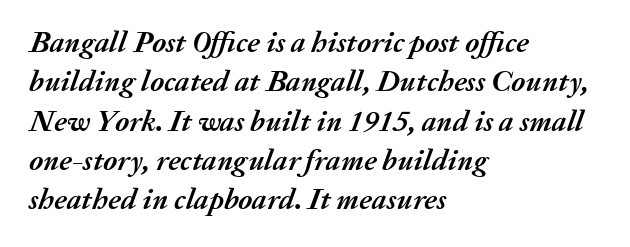
{"italic": "yes", "lean": "right", "slant_degrees": 20, "bold": "yes", "weight": "semibold", "width": "normal", "stroke_contrast": "medium", "x_height": "medium", "monospaced": "no", "underline": "no", "align": "left", "line_spacing": "normal", "line_spacing_ratio": 1.31, "letter_spacing": "normal", "letter_spacing_em": 0.0, "glyph_px": 30}
